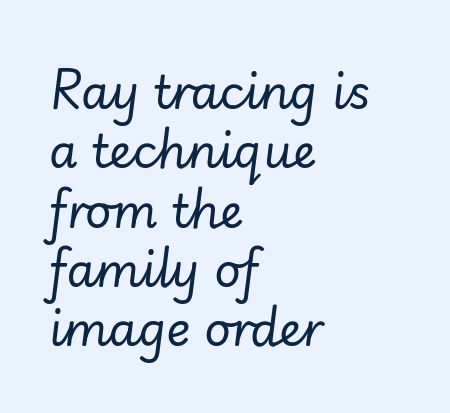
{"italic": "yes", "lean": "right", "slant_degrees": 7, "bold": "no", "weight": "regular", "width": "normal", "stroke_contrast": "low", "x_height": "small", "monospaced": "no", "underline": "no", "align": "left", "line_spacing": "normal", "line_spacing_ratio": 1.29, "letter_spacing": "normal", "letter_spacing_em": 0.0, "glyph_px": 46}
